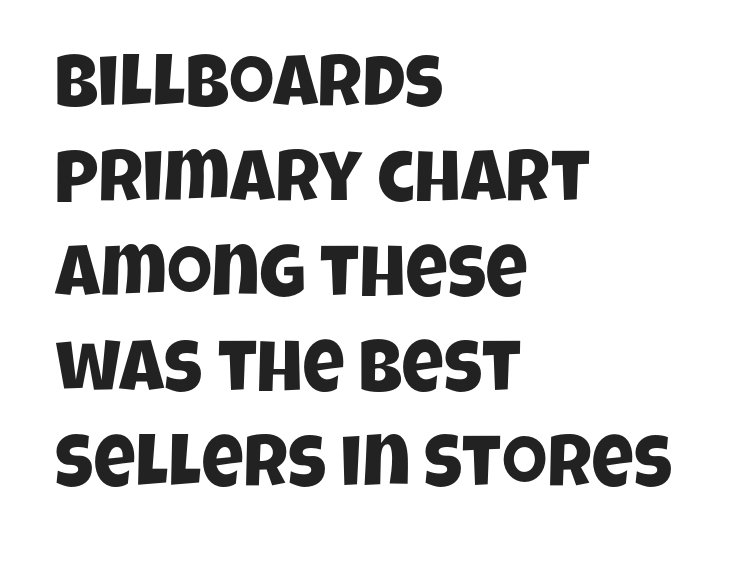
The image shows 73 px condensed sans-serif type; set left-aligned, normal line spacing (1.3x), normal letter spacing, not underlined; low stroke contrast and a large x-height.
